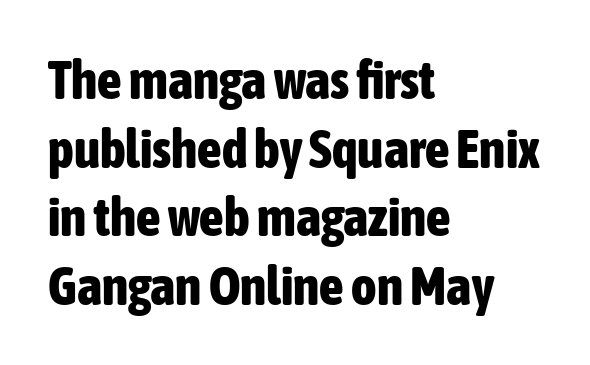
Q: Is the text bold? A: Yes.
Q: Is the text italic (slanted)? A: No, it is upright.
Q: Is the typeface a serif or a sans-serif typeface? A: Sans-serif.
Q: Is the text underlined? A: No.
Q: How is the paragraph aligned? A: Left-aligned.
Q: Is the spacing between letters normal or unusually wide? A: Normal.
Q: Is the spacing between lines tight, normal or loose? A: Normal.
Q: Width (condensed, normal, or wide)? A: Condensed.
Q: Stroke contrast? A: Low.
Q: x-height? A: Medium.
Q: Monospaced? A: No.
